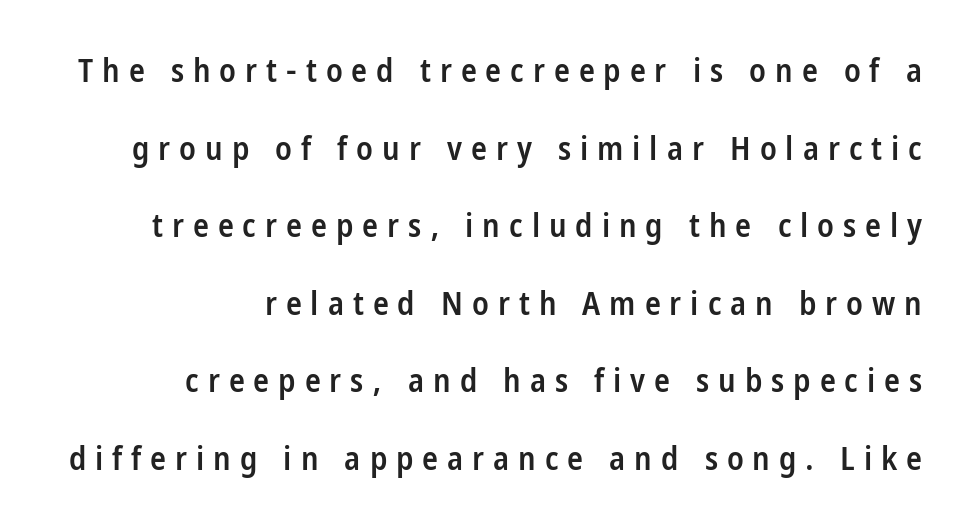
The tracking reads as deliberately expanded to a designer's eye. Summary of vertical rhythm: relaxed, with wide interline spacing. The font's upright variant was chosen for this text. The font is running at a semibold setting, under full bold. The space directly below the letters is spotless. A typesetter would label this face a sans.
